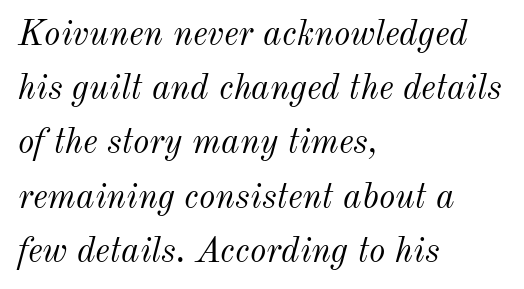
This block has exactly the height ordinary leading produces. The tracking reads as untouched default to a designer's eye. Decoration check: the copy has no underline. Every row of glyphs begins at an identical x-position on the left.
